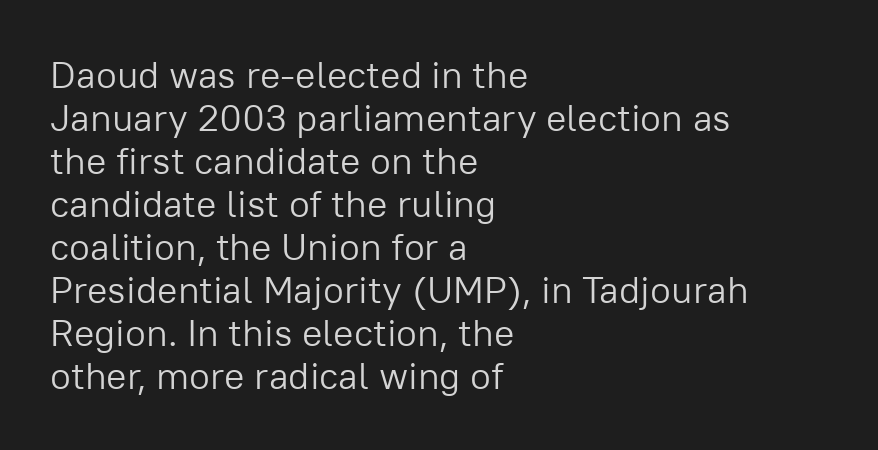
Bare-footed words on every line. What stands out about the letter spacing? Nothing — it is the standard amount. Very little white space separates one row of letters from the next. Where is the straight margin? On the left. Italic: no, the glyphs are upright roman.
